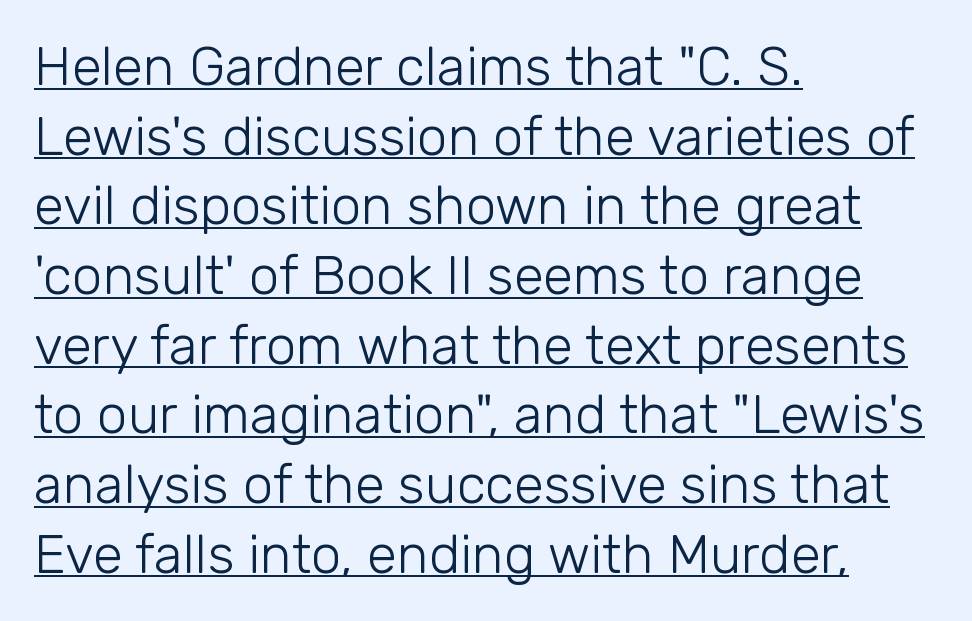
Q: Is the text bold? A: No.
Q: Is the text italic (slanted)? A: No, it is upright.
Q: Is the typeface a serif or a sans-serif typeface? A: Sans-serif.
Q: Is the text underlined? A: Yes.
Q: How is the paragraph aligned? A: Left-aligned.
Q: Is the spacing between letters normal or unusually wide? A: Normal.
Q: Is the spacing between lines tight, normal or loose? A: Normal.
Q: Width (condensed, normal, or wide)? A: Normal.
Q: Stroke contrast? A: Low.
Q: x-height? A: Medium.
Q: Monospaced? A: No.
